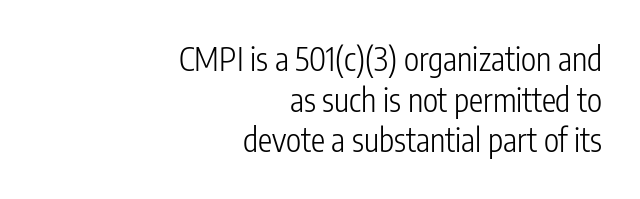
The compositor pushed each line to the right boundary. Just letters on the line, the space beneath them empty. Here the designer chose a conventional face with non-uniform glyph widths. Short note: letters normally spaced. Each new line begins a customary step beneath the previous one. A roman cut, with each character standing at attention.
